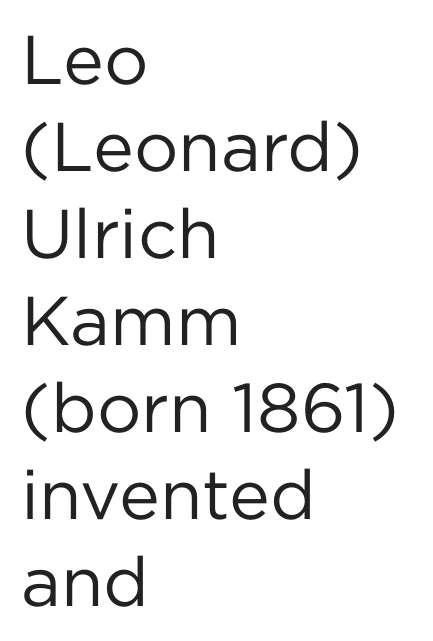
Each letter keeps its own natural width here, so spacing adapts to shape. The line-height multiplier appears to be the usual default. No chunkiness to these letters — they're not bold. I'd call this a sans setting — the letters go barefoot. The lines in this sample share a left origin and differ only in where they stop.
